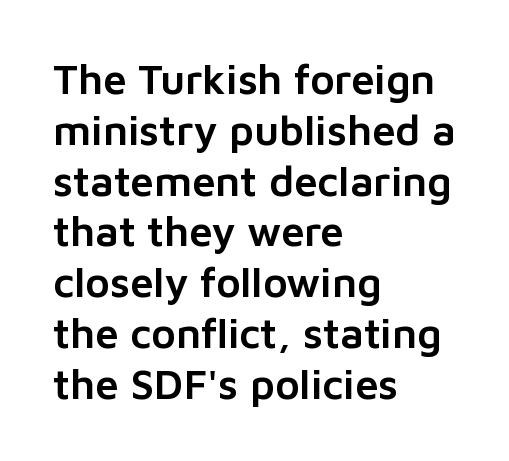
The image shows 42 px sans-serif type, upright; set left-aligned, line spacing 1.21x, normal letter spacing, not underlined; low stroke contrast and a medium x-height.
